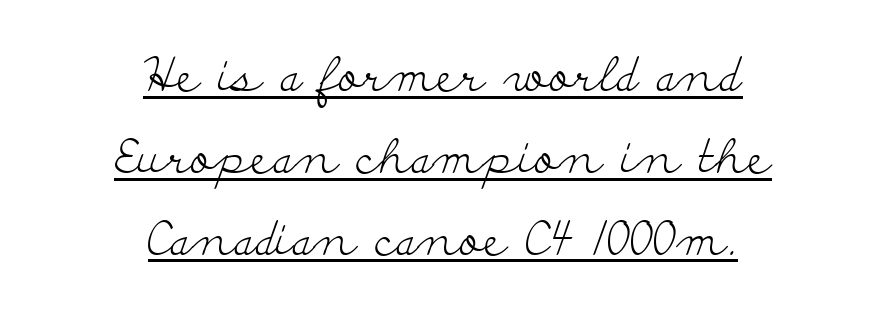
The face used here is seriffed, in the tradition of book romans. Note the varied advance widths — an 'i' is clearly narrower than an 'm'. Looks like someone drew a line under every word here. The paragraph has two soft edges and a firm central axis. The letters sit at their default tracking, neither squeezed nor spread.
